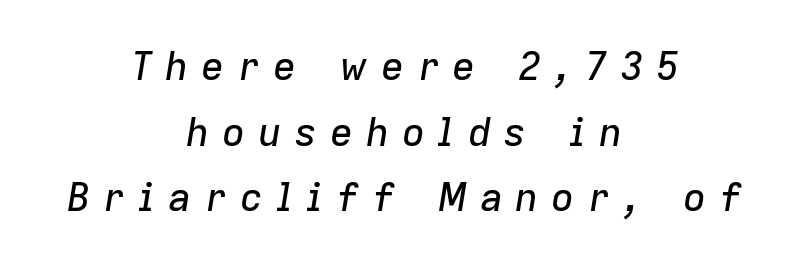
The image shows 39 px text type, italic (leaning right); set centered, normal line spacing (1.68x), unusually wide letter spacing (+0.32 em), not underlined; low stroke contrast and a medium x-height.
